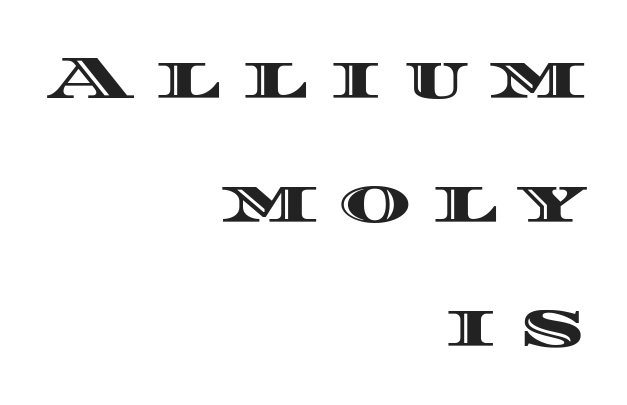
If you measured baseline to baseline, you'd find a long distance. Plain, unruled lines of type. Substantial extra tracking has been applied to these lines. It's the straight-up-and-down kind of type. The passage shown is typed in a proportional face where columns would drift.
